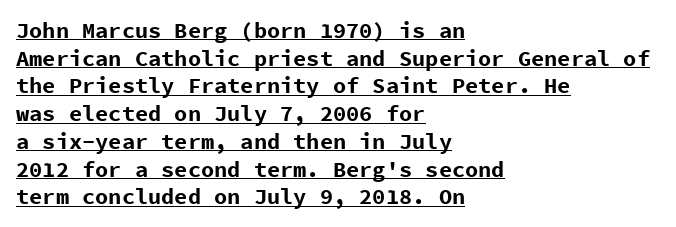
Q: Is the text bold? A: Yes.
Q: Is the text italic (slanted)? A: No, it is upright.
Q: Is the text underlined? A: Yes.
Q: How is the paragraph aligned? A: Left-aligned.
Q: Is the spacing between letters normal or unusually wide? A: Normal.
Q: Is the spacing between lines tight, normal or loose? A: Normal.
